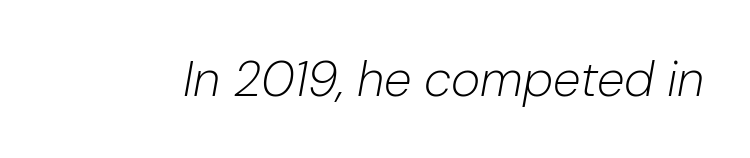
{"italic": "yes", "lean": "right", "slant_degrees": 10, "bold": "no", "weight": "light", "width": "normal", "stroke_contrast": "low", "x_height": "medium", "monospaced": "no", "underline": "no", "letter_spacing": "normal", "letter_spacing_em": 0.0, "glyph_px": 50}
